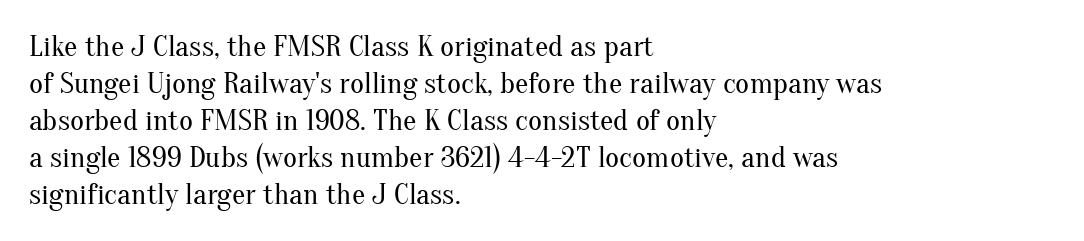
{"serif": "yes", "italic": "no", "bold": "no", "weight": "regular", "width": "normal", "stroke_contrast": "medium", "x_height": "small", "monospaced": "no", "underline": "no", "align": "left", "line_spacing_ratio": 1.23, "letter_spacing": "normal", "letter_spacing_em": 0.0, "glyph_px": 30}
